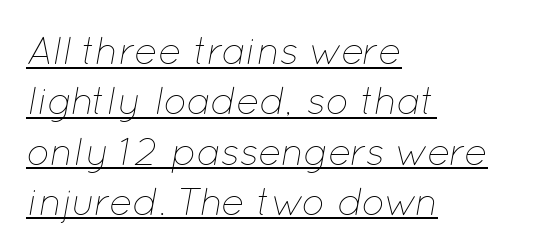
The image shows 39 px thin type, italic (leaning right); set left-aligned, normal line spacing (1.29x), normal letter spacing, underlined; low stroke contrast and a medium x-height.
